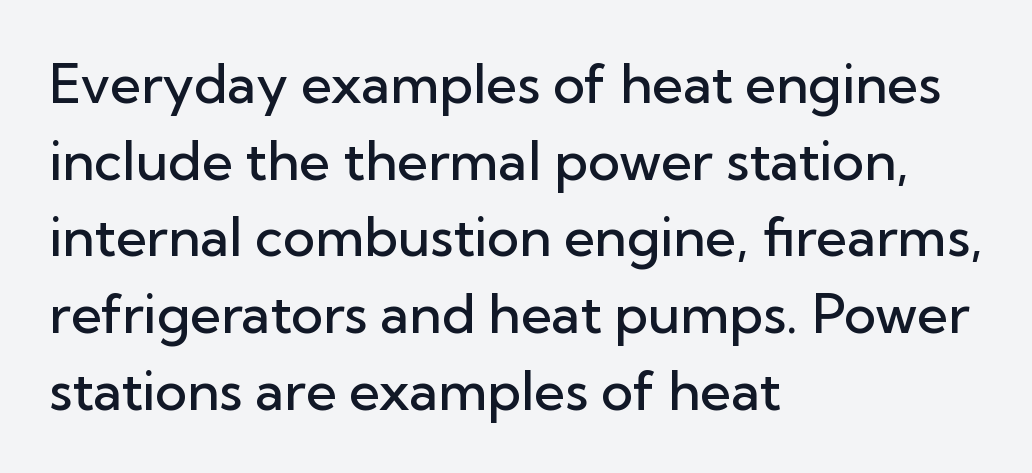
Q: Is the text bold? A: Semi-bold.
Q: Is the text italic (slanted)? A: No, it is upright.
Q: Is the typeface a serif or a sans-serif typeface? A: Sans-serif.
Q: Is the text underlined? A: No.
Q: How is the paragraph aligned? A: Left-aligned.
Q: Is the spacing between letters normal or unusually wide? A: Normal.
Q: Is the spacing between lines tight, normal or loose? A: Normal.
Q: Width (condensed, normal, or wide)? A: Normal.
Q: Stroke contrast? A: Low.
Q: x-height? A: Medium.
Q: Monospaced? A: No.
